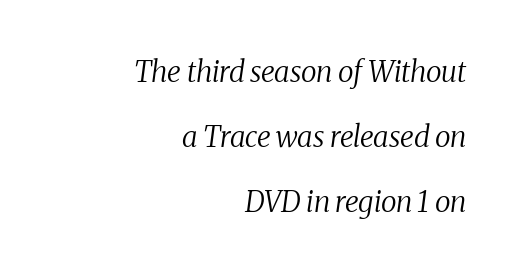
Underline: absent. These lines are set flush right with a ragged left edge. Proportional: the letters do not fall into vertical columns. The type family on display is of the serif kind.
